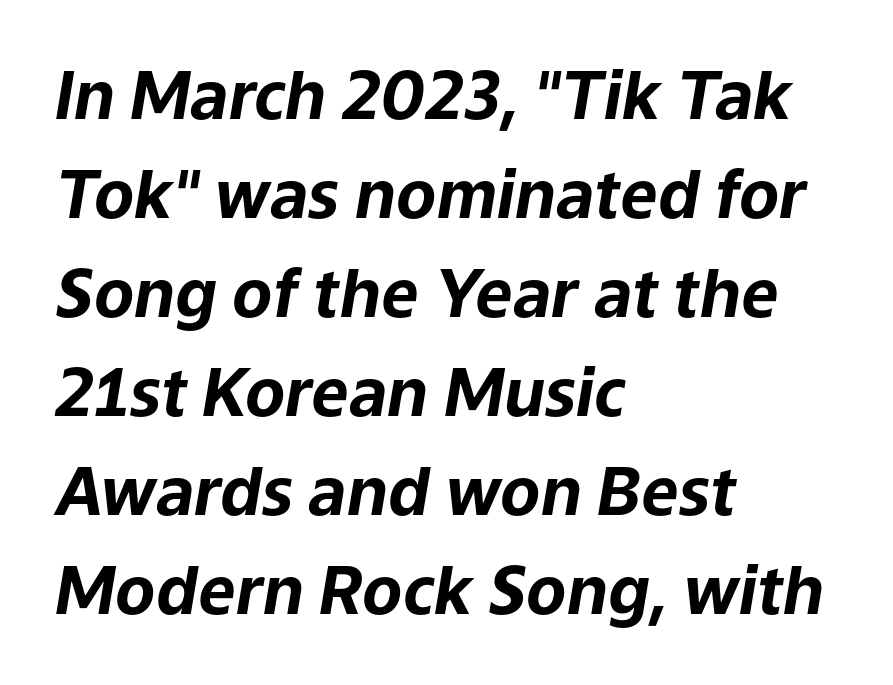
Q: Is the text bold? A: Yes.
Q: Is the text italic (slanted)? A: Yes, it leans right by about 9 degrees.
Q: Is the text underlined? A: No.
Q: How is the paragraph aligned? A: Left-aligned.
Q: Is the spacing between letters normal or unusually wide? A: Normal.
Q: Is the spacing between lines tight, normal or loose? A: Normal.
Q: Width (condensed, normal, or wide)? A: Normal.
Q: Stroke contrast? A: Low.
Q: x-height? A: Medium.
Q: Monospaced? A: No.
